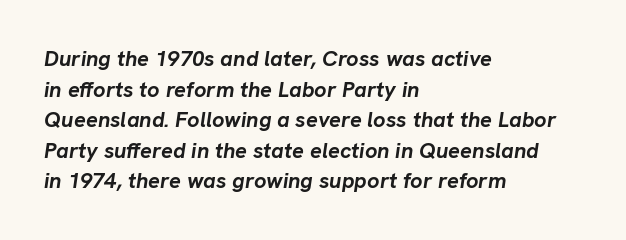
Is the letter spacing exaggerated? No — it looks like the ordinary default. The lettering tilts uniformly, giving the passage an italic look. Anything drawn beneath the words? Only blank space. If you drew a ruler down the left edge, every line would touch it. A typesetter would call this leading conventional body-copy spacing. The passage shown is emphatically bold.
